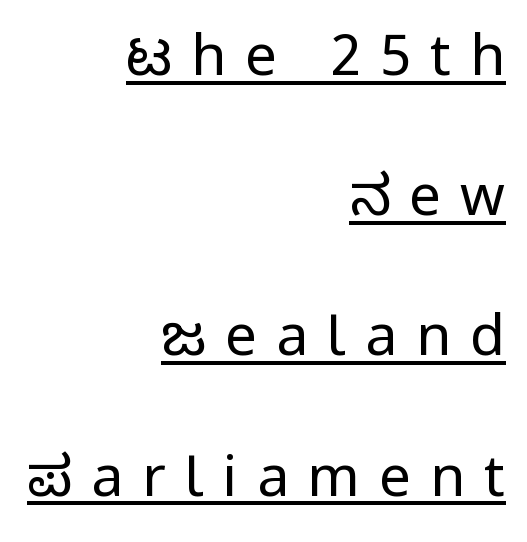
Q: Is the text bold? A: No.
Q: Is the text italic (slanted)? A: No, it is upright.
Q: Is the typeface a serif or a sans-serif typeface? A: Sans-serif.
Q: Is the text underlined? A: Yes.
Q: How is the paragraph aligned? A: Right-aligned.
Q: Is the spacing between letters normal or unusually wide? A: Unusually wide.
Q: Is the spacing between lines tight, normal or loose? A: Loose.
Q: Width (condensed, normal, or wide)? A: Condensed.
Q: Stroke contrast? A: Low.
Q: x-height? A: Large.
Q: Monospaced? A: No.
